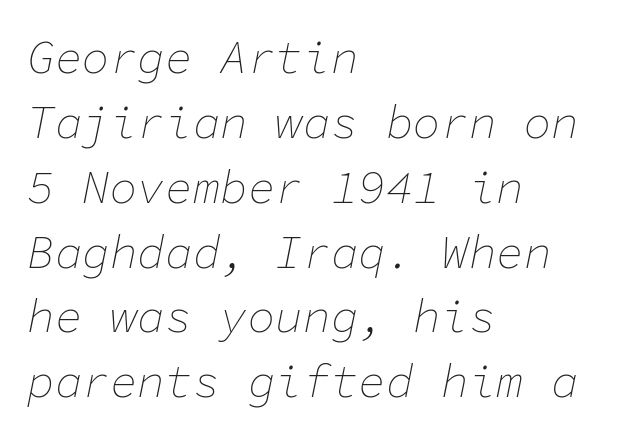
The image shows 46 px thin type, italic (leaning right), monospaced; set left-aligned, normal line spacing (1.41x), normal letter spacing, not underlined; low stroke contrast and a medium x-height.
